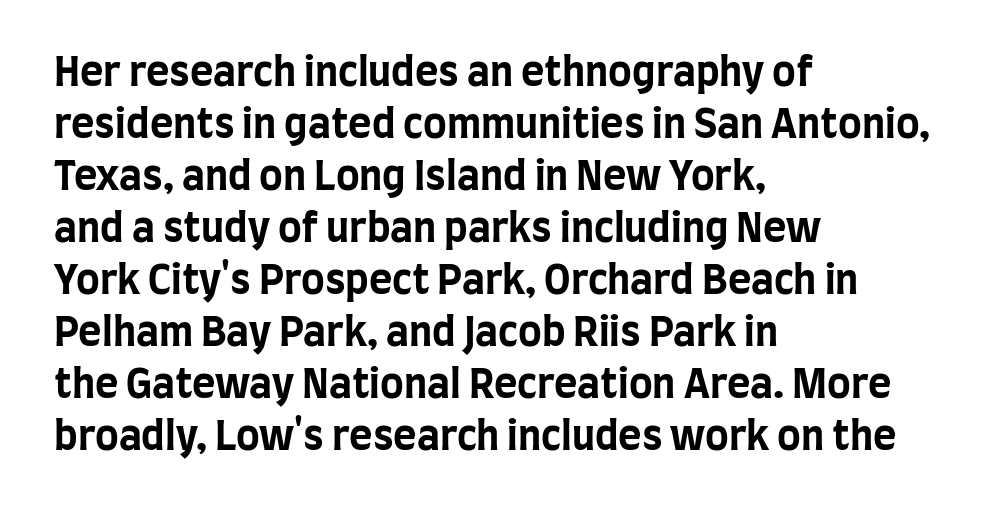
{"serif": "no", "italic": "no", "bold": "yes", "weight": "bold", "width": "condensed", "stroke_contrast": "low", "x_height": "large", "monospaced": "no", "underline": "no", "align": "left", "line_spacing": "normal", "line_spacing_ratio": 1.3, "letter_spacing": "normal", "letter_spacing_em": 0.0, "glyph_px": 40}
